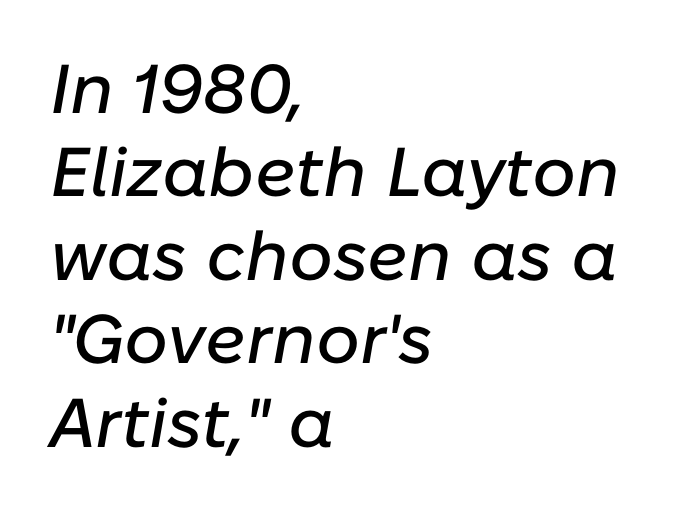
{"italic": "yes", "lean": "right", "slant_degrees": 10, "width": "normal", "stroke_contrast": "low", "x_height": "medium", "monospaced": "no", "underline": "no", "align": "left", "line_spacing_ratio": 1.21, "letter_spacing": "normal", "letter_spacing_em": 0.0, "glyph_px": 69}
